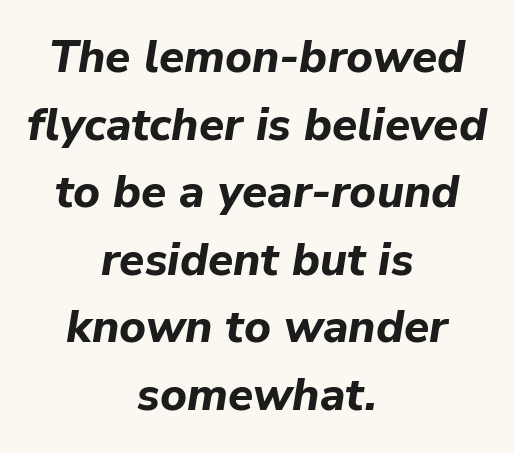
{"italic": "yes", "lean": "right", "slant_degrees": 9, "bold": "yes", "weight": "bold", "width": "normal", "stroke_contrast": "low", "x_height": "medium", "monospaced": "no", "underline": "no", "align": "center", "line_spacing": "normal", "line_spacing_ratio": 1.47, "letter_spacing": "normal", "letter_spacing_em": 0.0, "glyph_px": 46}
